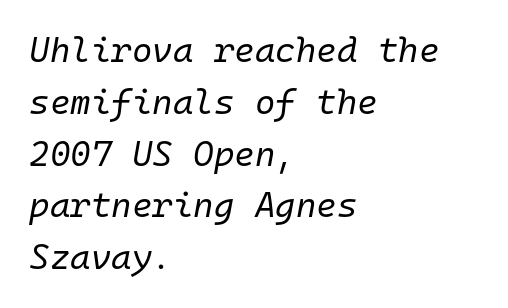
The letters march in equal steps, a hallmark of fixed-pitch type. Is the stroke heavy? The answer is a plain regular-or-lighter. Tracking value appears to be zero — textbook default spacing. Style check: oblique. Baseline-to-baseline distance is the conventional proportion of letter height.
